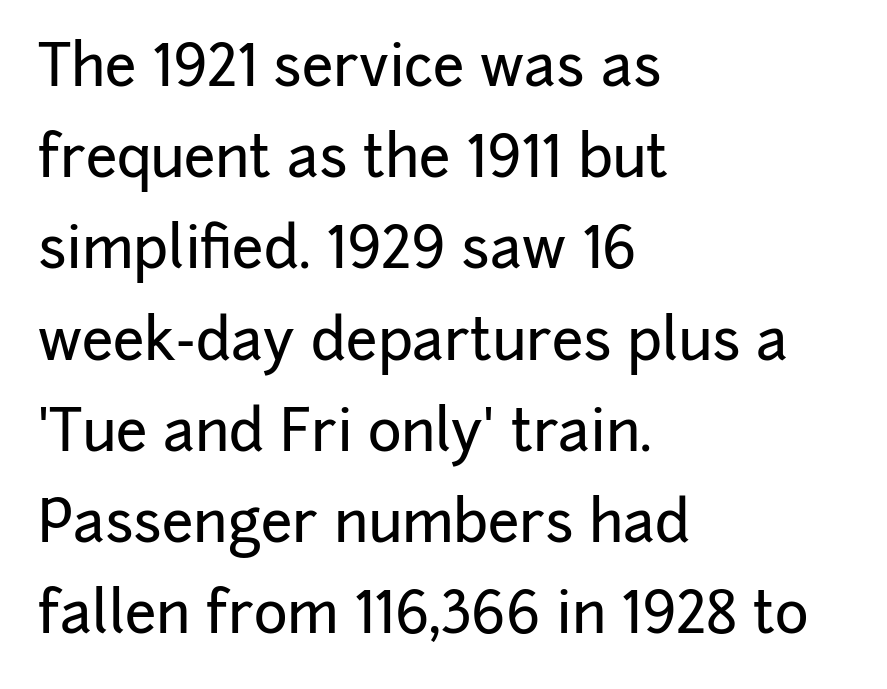
The image shows 57 px sans-serif type, upright; set left-aligned, normal line spacing (1.6x), normal letter spacing, not underlined; low stroke contrast and a medium x-height.
